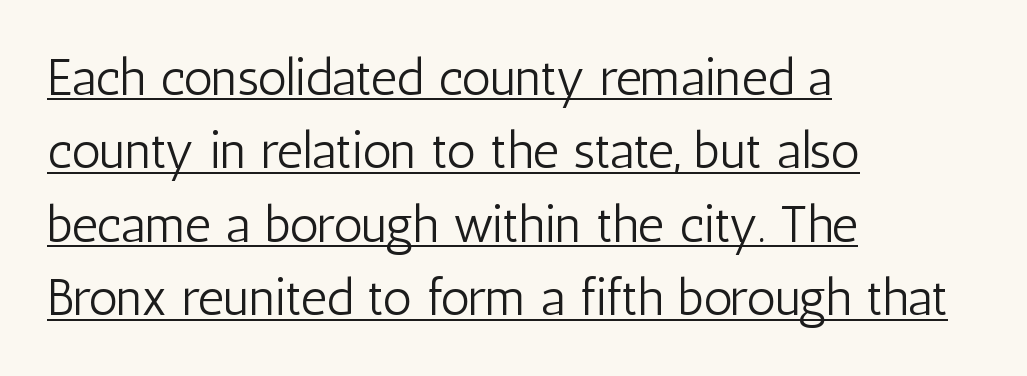
Q: Is the text bold? A: No.
Q: Is the text italic (slanted)? A: No, it is upright.
Q: Is the typeface a serif or a sans-serif typeface? A: Sans-serif.
Q: Is the text underlined? A: Yes.
Q: How is the paragraph aligned? A: Left-aligned.
Q: Is the spacing between letters normal or unusually wide? A: Normal.
Q: Is the spacing between lines tight, normal or loose? A: Normal.
Q: Width (condensed, normal, or wide)? A: Condensed.
Q: Stroke contrast? A: Low.
Q: x-height? A: Medium.
Q: Monospaced? A: No.
